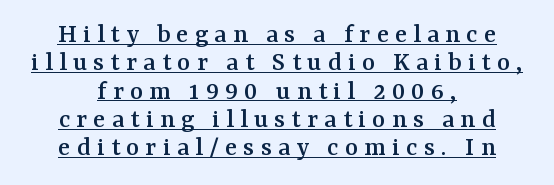
{"serif": "yes", "italic": "no", "width": "normal", "stroke_contrast": "medium", "x_height": "medium", "monospaced": "no", "underline": "yes", "align": "center", "line_spacing": "tight", "line_spacing_ratio": 1.01, "letter_spacing": "wide", "letter_spacing_em": 0.22, "glyph_px": 28}
